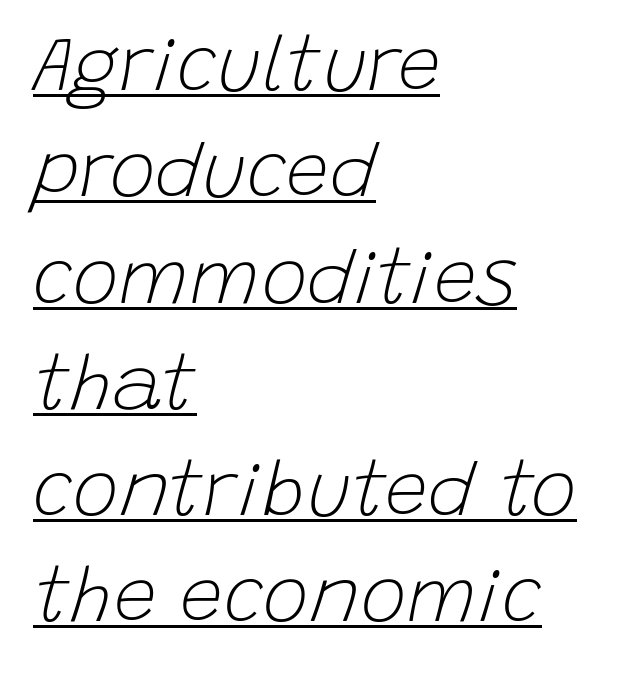
These glyphs show unthickened strokes, regular width or finer. Baseline-to-baseline distance is the conventional proportion of letter height. The lines are quadded left. Characters follow at the spacing the type designer built in. Looks like regular typesetting: each glyph gets only the width it needs.
